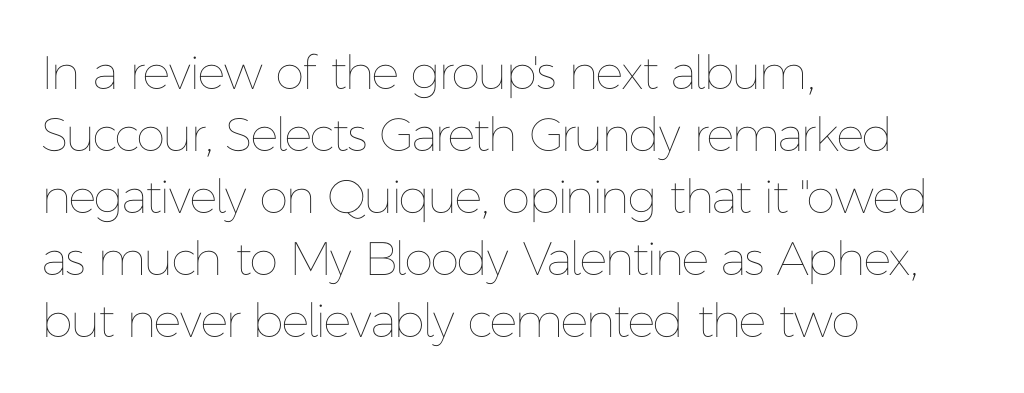
The image shows 47 px thin type, upright; set left-aligned, normal line spacing (1.32x), normal letter spacing, not underlined; low stroke contrast and a medium x-height.
